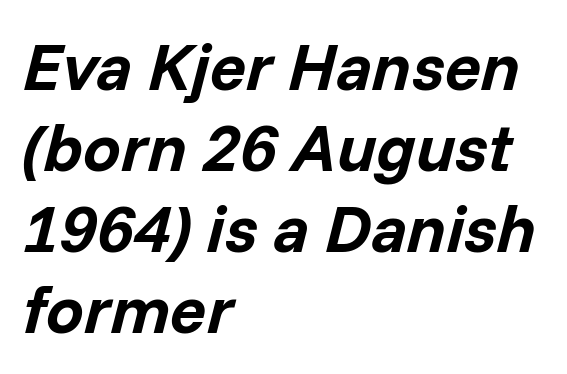
{"italic": "yes", "lean": "right", "slant_degrees": 14, "bold": "yes", "weight": "bold", "width": "normal", "stroke_contrast": "low", "x_height": "medium", "monospaced": "no", "underline": "no", "align": "left", "line_spacing_ratio": 1.21, "letter_spacing": "normal", "letter_spacing_em": 0.0, "glyph_px": 67}
